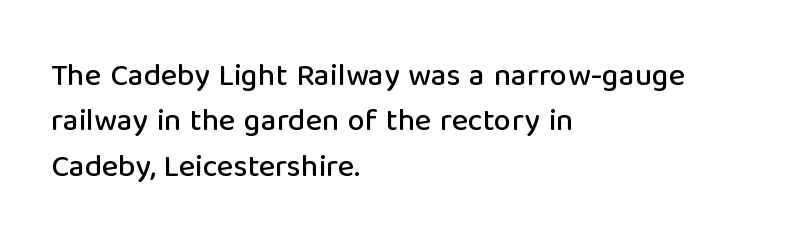
The image shows 31 px sans-serif type, upright; set left-aligned, normal line spacing (1.46x), normal letter spacing, not underlined; low stroke contrast and a medium x-height.
